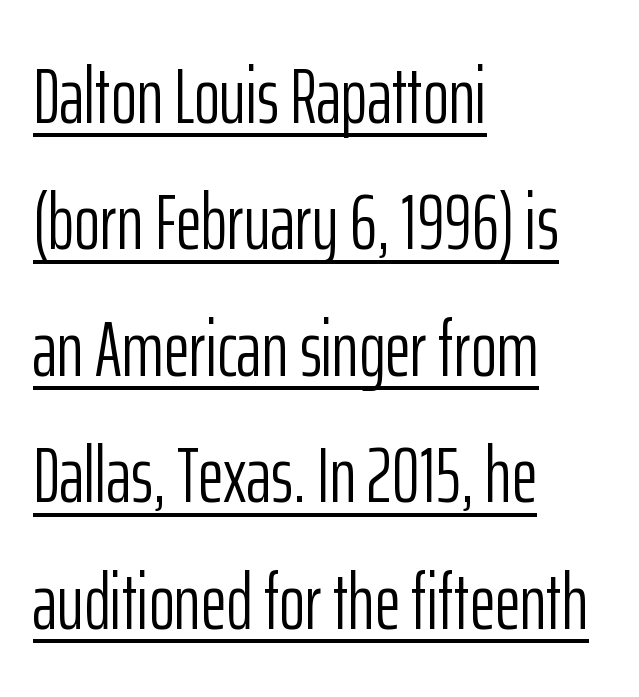
Does a line run under the words? Yes, clearly. These glyphs show unthickened strokes, regular width or finer. Compared with typical body copy, the letter spacing here is the same. Look at the bottom of the vertical strokes: they stop flat, with no serifs.
